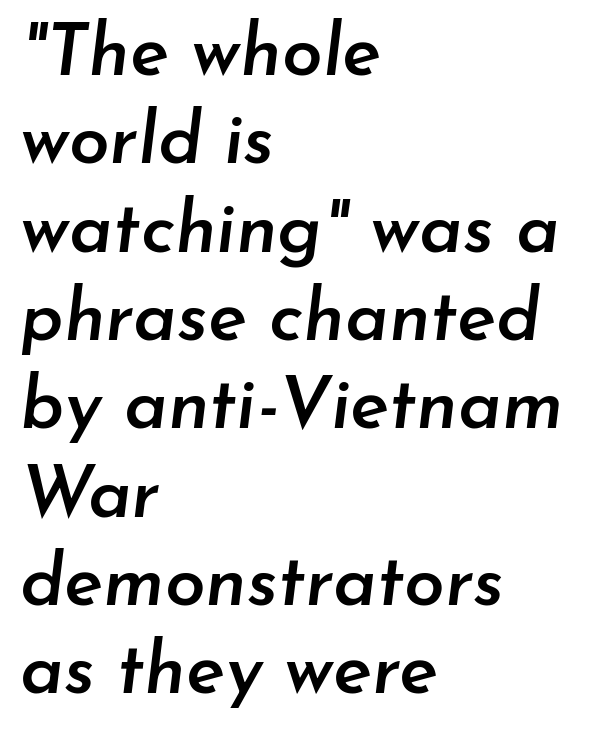
{"italic": "yes", "lean": "right", "slant_degrees": 7, "bold": "semi", "weight": "semibold", "width": "normal", "stroke_contrast": "low", "x_height": "small", "monospaced": "no", "underline": "no", "align": "left", "line_spacing_ratio": 1.21, "letter_spacing": "normal", "letter_spacing_em": 0.0, "glyph_px": 73}
